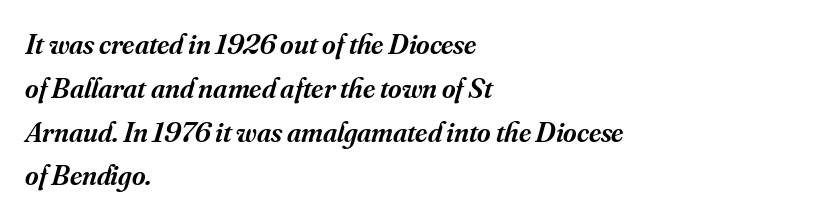
Q: Is the text bold? A: Semi-bold.
Q: Is the text italic (slanted)? A: Yes, it leans right by about 16 degrees.
Q: Is the typeface a serif or a sans-serif typeface? A: Serif.
Q: Is the text underlined? A: No.
Q: How is the paragraph aligned? A: Left-aligned.
Q: Is the spacing between letters normal or unusually wide? A: Normal.
Q: Is the spacing between lines tight, normal or loose? A: Normal.
Q: Width (condensed, normal, or wide)? A: Normal.
Q: Stroke contrast? A: Medium.
Q: x-height? A: Small.
Q: Monospaced? A: No.
